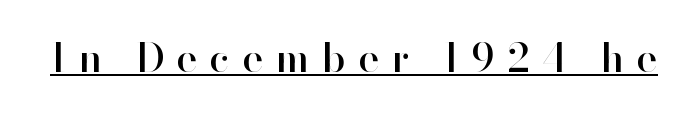
The image shows 40 px sans-serif type, upright; set unusually wide letter spacing (+0.3 em), underlined; high stroke contrast and a small x-height.
